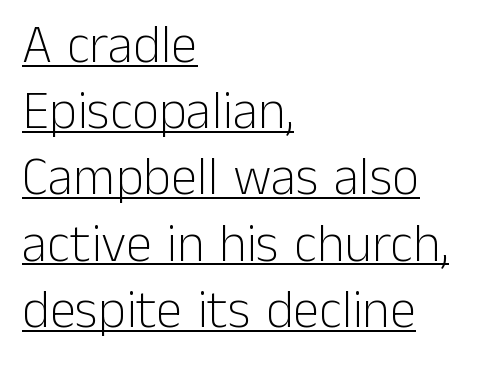
The image shows 53 px light sans-serif type, upright; set left-aligned, normal line spacing (1.25x), normal letter spacing, underlined; low stroke contrast and a medium x-height.
